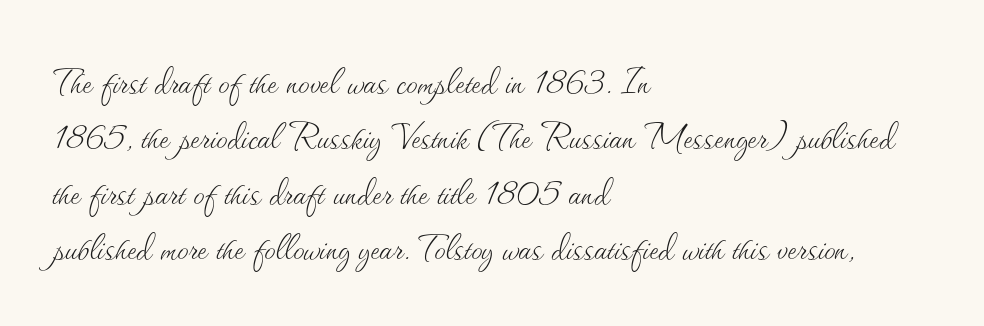
The image shows 45 px thin type; set left-aligned, line spacing 1.23x, normal letter spacing, not underlined; medium stroke contrast and a small x-height.
